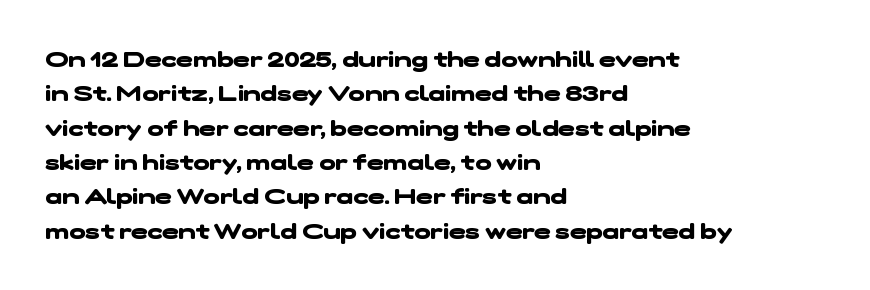
The image shows 22 px bold type; set left-aligned, normal line spacing (1.56x), normal letter spacing, not underlined.
